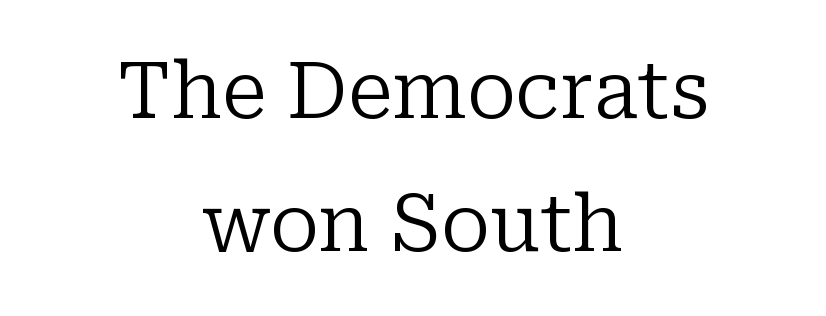
The image shows 78 px regular-weight serif type, upright; set centered, normal line spacing (1.7x), normal letter spacing, not underlined; low stroke contrast and a medium x-height.
